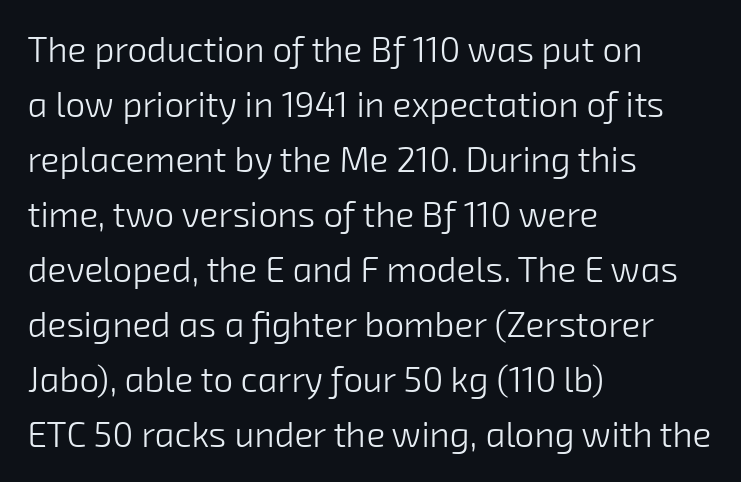
{"serif": "no", "bold": "no", "weight": "light", "width": "normal", "stroke_contrast": "low", "x_height": "medium", "monospaced": "no", "underline": "no", "align": "left", "line_spacing": "normal", "line_spacing_ratio": 1.57, "letter_spacing": "normal", "letter_spacing_em": 0.0, "glyph_px": 35}
